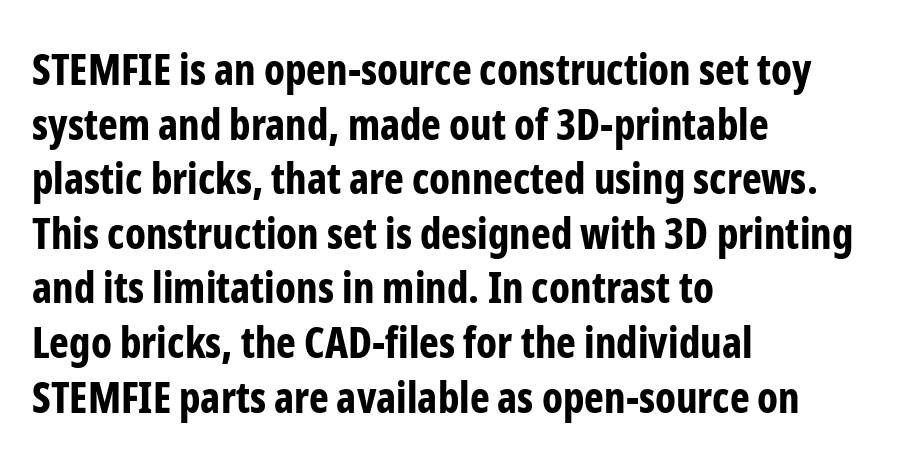
{"serif": "no", "italic": "no", "bold": "yes", "weight": "bold", "width": "condensed", "stroke_contrast": "low", "x_height": "medium", "monospaced": "no", "underline": "no", "align": "left", "line_spacing": "normal", "line_spacing_ratio": 1.3, "letter_spacing": "normal", "letter_spacing_em": 0.0, "glyph_px": 42}
